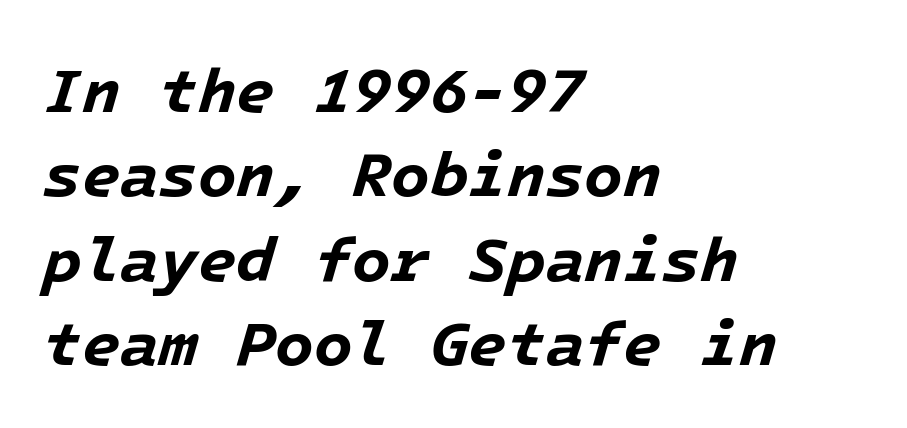
The image shows 63 px bold type, italic (leaning right); set left-aligned, normal line spacing (1.34x), normal letter spacing, not underlined; low stroke contrast and a medium x-height.
